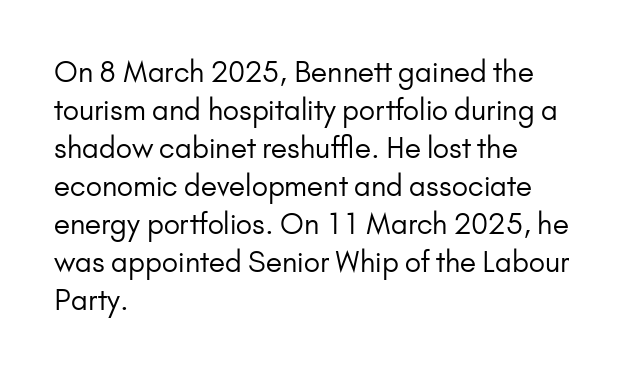
The cut favours lightness, reaching ordinary text weight at its darkest. The designer went with a sans here, leaving each stem footless. Compared with typical body copy, the letter spacing here is the same. Decoration check: the copy has no underline. No italicization has been applied; the sample stays upright. Casual observation: everything's shoved over to the left.
